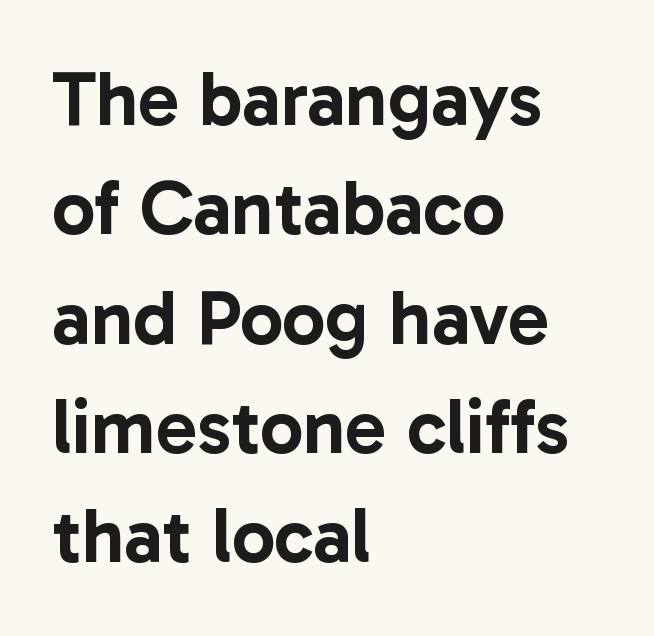
{"serif": "no", "italic": "no", "width": "normal", "stroke_contrast": "low", "x_height": "medium", "monospaced": "no", "underline": "no", "align": "left", "line_spacing": "normal", "line_spacing_ratio": 1.42, "letter_spacing": "normal", "letter_spacing_em": 0.0, "glyph_px": 77}
